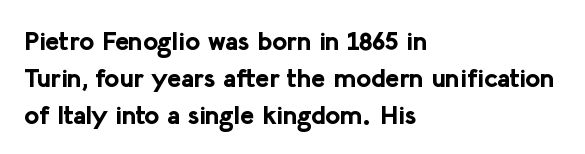
These words are printed bold, with thick strokes throughout. Between one letter and the next there's only the usual sliver of space. The letters stand straight up with perfectly vertical stems. The rendering anchors every line to the left-hand side. The leading is moderate, giving the passage an even texture.
